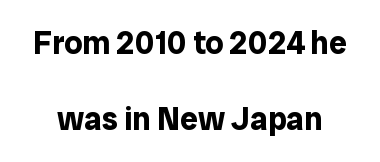
The letters advance in unequal steps, a hallmark of proportional type. The designer dialed line spacing up above the default. This is sans-serif lettering, the kind often seen on screens and signage. Characters follow at the spacing the type designer built in. This is the regular roman posture of the typeface. The characters look thick and weighty, a clear bold.
